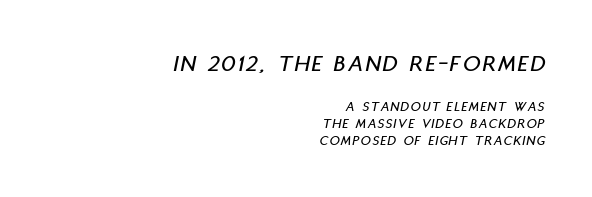
The image shows 24 px text type, italic (leaning right); set right-aligned, line spacing 1.23x, not underlined; the first (top) block is 1.71x larger.
